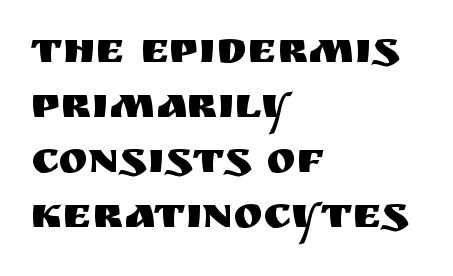
Q: Is the text italic (slanted)? A: No, it is upright.
Q: Is the typeface a serif or a sans-serif typeface? A: Sans-serif.
Q: Is the text underlined? A: No.
Q: How is the paragraph aligned? A: Left-aligned.
Q: Is the spacing between letters normal or unusually wide? A: Normal.
Q: Is the spacing between lines tight, normal or loose? A: Normal.
Q: Width (condensed, normal, or wide)? A: Normal.
Q: Stroke contrast? A: Medium.
Q: x-height? A: Large.
Q: Monospaced? A: No.
